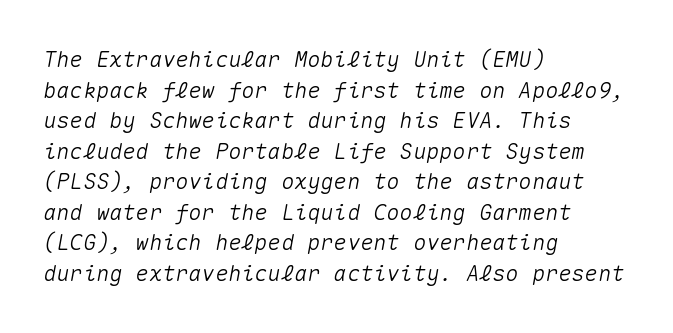
Q: Is the text italic (slanted)? A: Yes, it leans right by about 10 degrees.
Q: Is the text underlined? A: No.
Q: How is the paragraph aligned? A: Left-aligned.
Q: Is the spacing between letters normal or unusually wide? A: Normal.
Q: Is the spacing between lines tight, normal or loose? A: Normal.
